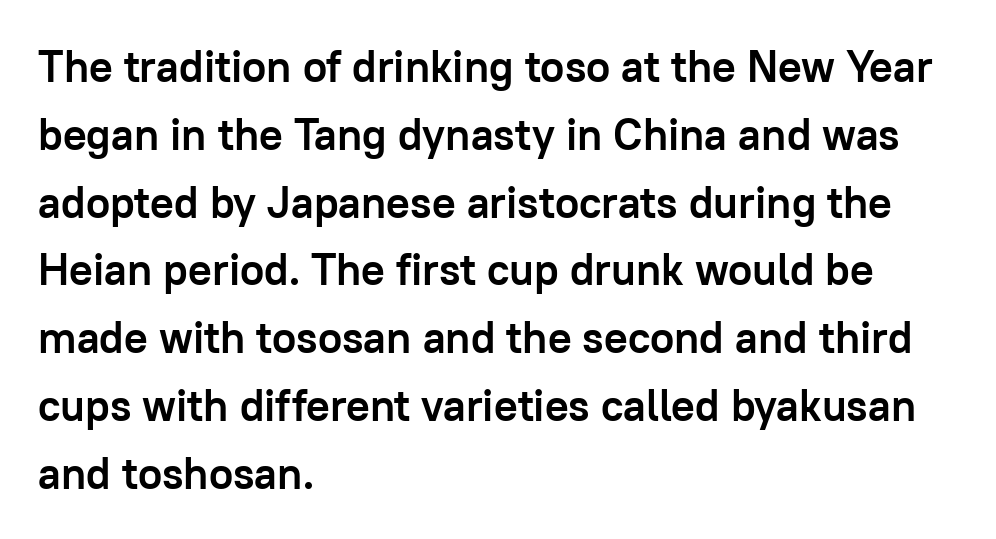
The image shows 44 px semibold sans-serif type, upright; set left-aligned, normal line spacing (1.54x), normal letter spacing, not underlined; low stroke contrast and a medium x-height.
